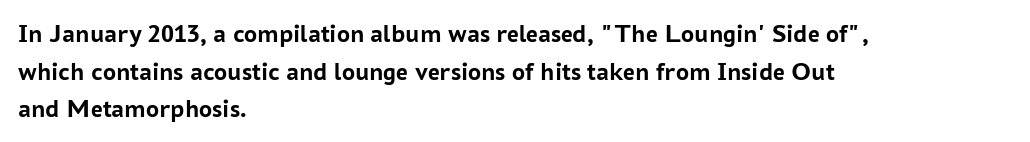
Q: Is the text bold? A: Yes.
Q: Is the text italic (slanted)? A: No, it is upright.
Q: Is the text underlined? A: No.
Q: How is the paragraph aligned? A: Left-aligned.
Q: Is the spacing between letters normal or unusually wide? A: Normal.
Q: Is the spacing between lines tight, normal or loose? A: Normal.
